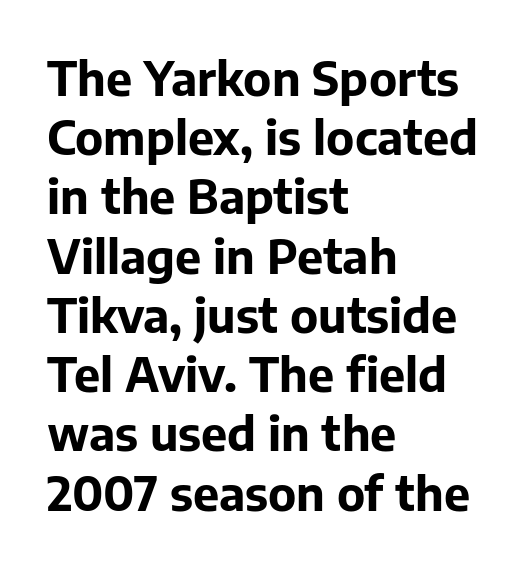
The image shows 47 px bold sans-serif type, upright; set left-aligned, normal line spacing (1.26x), normal letter spacing, not underlined; low stroke contrast and a medium x-height.
